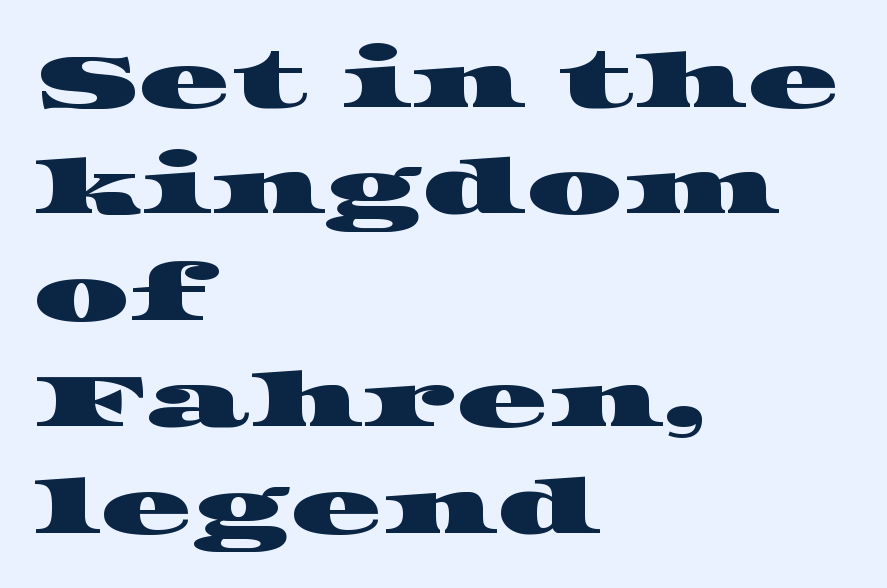
All the whitespace from short lines collects on the right. In terms of letterform style, serifs are clearly present. Unmarked baselines from the first word to the last. The vertical gap from one line to the next is medium. Glyph-to-glyph distance matches everyday printed text.
